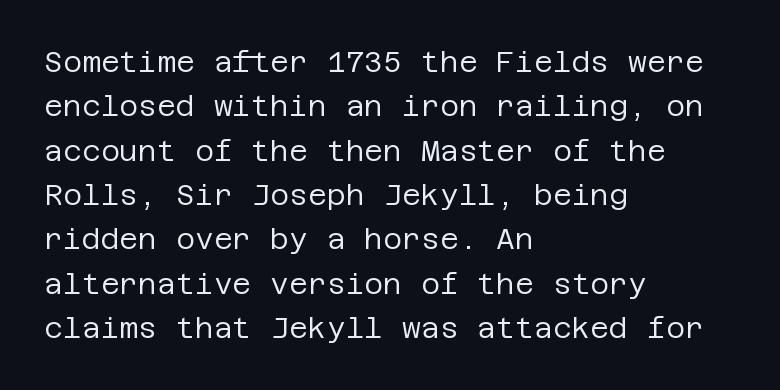
Heaviness? Minimal to ordinary, like unemphasized prose. Type without underlining. No extra tracking has been applied to these lines. The passage shown stacks its lines at a standard gap. This sample is left-justified, so line endings fall wherever the words run out.
